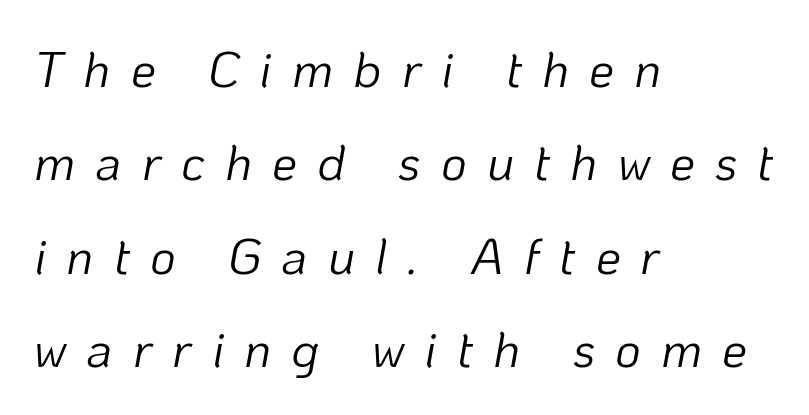
{"italic": "yes", "lean": "right", "slant_degrees": 10, "bold": "no", "weight": "light", "width": "normal", "stroke_contrast": "low", "x_height": "medium", "monospaced": "no", "underline": "no", "align": "left", "line_spacing_ratio": 1.87, "letter_spacing": "wide", "letter_spacing_em": 0.4, "glyph_px": 50}
